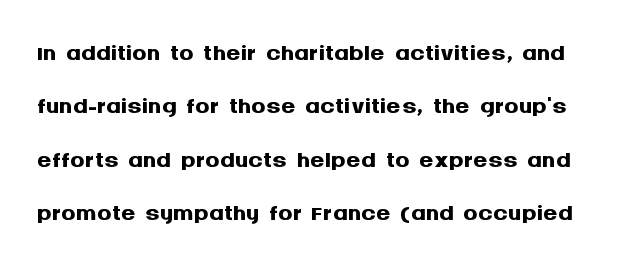
Q: Is the text bold? A: Yes.
Q: Is the text italic (slanted)? A: No, it is upright.
Q: Is the typeface a serif or a sans-serif typeface? A: Sans-serif.
Q: Is the text underlined? A: No.
Q: Is the spacing between letters normal or unusually wide? A: Normal.
Q: Is the spacing between lines tight, normal or loose? A: Normal.
Q: Width (condensed, normal, or wide)? A: Normal.
Q: Stroke contrast? A: Medium.
Q: x-height? A: Large.
Q: Monospaced? A: No.
